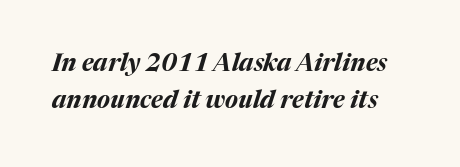
The image shows 24 px bold type, italic (leaning right); set normal line spacing (1.56x), normal letter spacing, not underlined.
